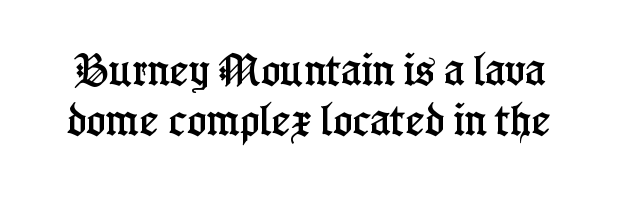
{"serif": "yes", "italic": "no", "width": "condensed", "stroke_contrast": "low", "x_height": "medium", "monospaced": "no", "underline": "no", "line_spacing": "normal", "line_spacing_ratio": 1.38, "letter_spacing": "normal", "letter_spacing_em": 0.0, "glyph_px": 36}
